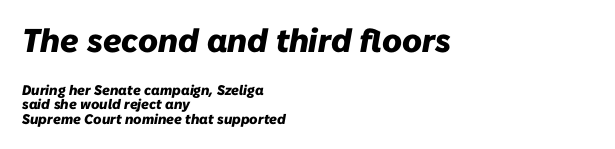
The image shows 33 px heavy type, italic (leaning right); set left-aligned, tight line spacing (1.02x), normal letter spacing, not underlined; the first (top) block is 2.36x larger; low stroke contrast and a medium x-height.
